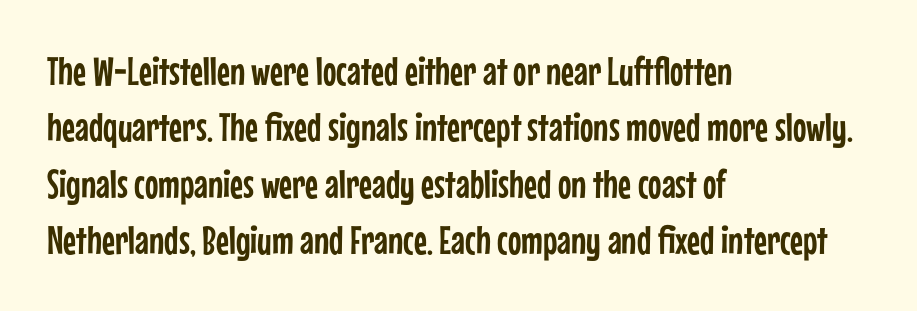
Q: Is the text italic (slanted)? A: No, it is upright.
Q: Is the typeface a serif or a sans-serif typeface? A: Sans-serif.
Q: Is the text underlined? A: No.
Q: How is the paragraph aligned? A: Left-aligned.
Q: Is the spacing between letters normal or unusually wide? A: Normal.
Q: Is the spacing between lines tight, normal or loose? A: Normal.
Q: Width (condensed, normal, or wide)? A: Condensed.
Q: Stroke contrast? A: Low.
Q: x-height? A: Medium.
Q: Monospaced? A: No.
